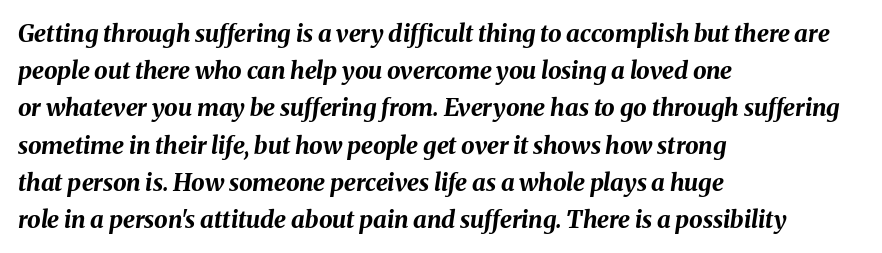
The image shows 24 px bold type, italic (leaning right); set left-aligned, normal line spacing (1.55x), normal letter spacing, not underlined.
